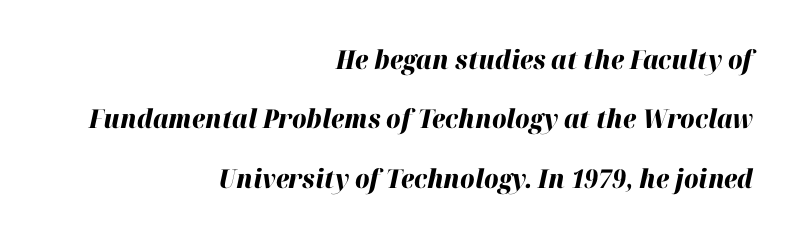
Does the leading feel generous? Absolutely, it's lavish. The specimen reads as italic at a glance. The rendering keeps characters at their native spacing. Just letters on the line, the space beneath them empty.
